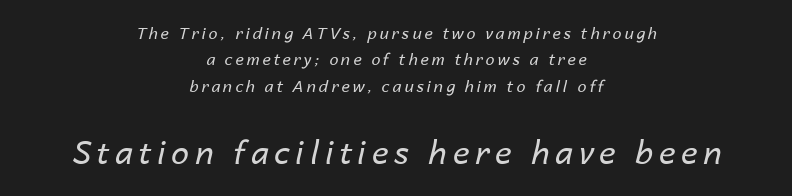
The rendering uses a moderate line-height, typical for paragraphs. Descenders hang freely into open space. Stems and bowls with no extra thickness — not bold. Caption: upper text group reduced, lower text group enlarged.
